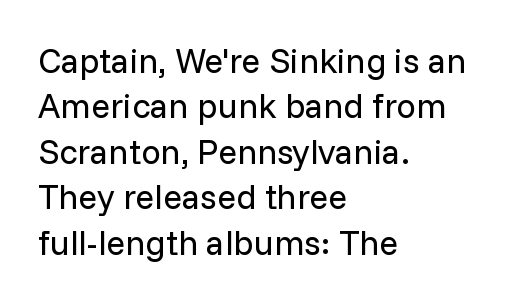
Q: Is the text bold? A: No.
Q: Is the text italic (slanted)? A: No, it is upright.
Q: Is the typeface a serif or a sans-serif typeface? A: Sans-serif.
Q: Is the text underlined? A: No.
Q: How is the paragraph aligned? A: Left-aligned.
Q: Is the spacing between letters normal or unusually wide? A: Normal.
Q: Is the spacing between lines tight, normal or loose? A: Normal.
Q: Width (condensed, normal, or wide)? A: Normal.
Q: Stroke contrast? A: Low.
Q: x-height? A: Medium.
Q: Monospaced? A: No.
